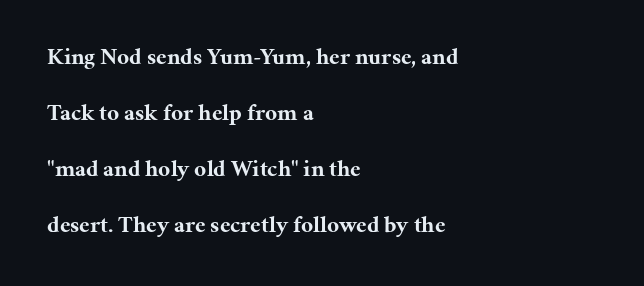
Q: Is the text bold? A: Yes.
Q: Is the text italic (slanted)? A: No, it is upright.
Q: Is the text underlined? A: No.
Q: How is the paragraph aligned? A: Left-aligned.
Q: Is the spacing between letters normal or unusually wide? A: Normal.
Q: Is the spacing between lines tight, normal or loose? A: Loose.
